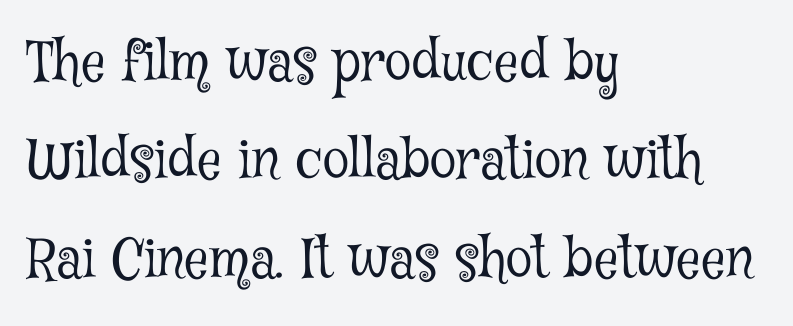
Does the type have serifs? Yes, each stem ends in a small foot. Posture: vertical. Glyph-to-glyph distance matches everyday printed text. Glance below the letters and you will spot only blank space. The letters advance in unequal steps, a hallmark of proportional type. Think standard paragraph weight, or any step lighter than that.
